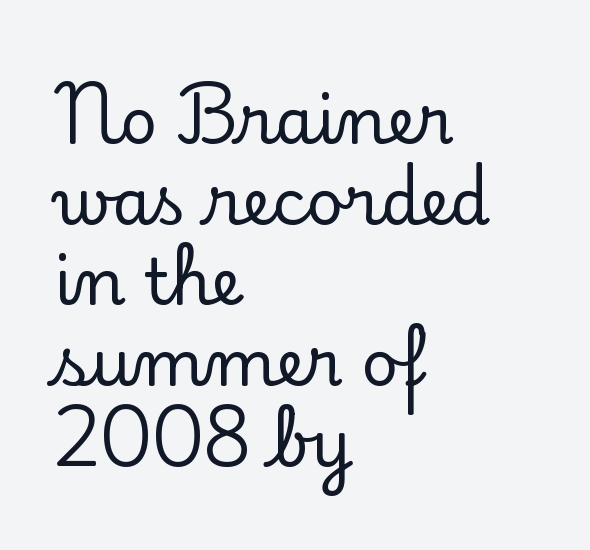
The characters display serif detailing at their extremities. Look at the tracking — it's just the regular setting, nothing added. This sample is left-justified, so line endings fall wherever the words run out. Decoration check: the copy has no underline.
